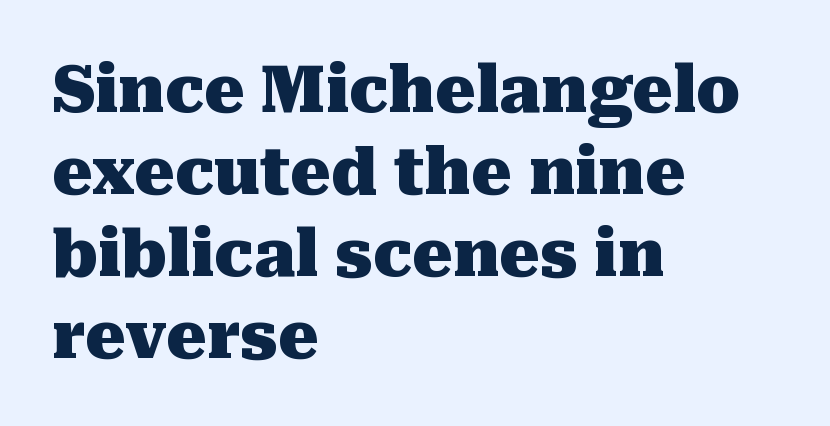
{"serif": "yes", "italic": "no", "bold": "yes", "weight": "heavy", "width": "normal", "stroke_contrast": "medium", "x_height": "medium", "monospaced": "no", "underline": "no", "align": "left", "line_spacing": "normal", "line_spacing_ratio": 1.28, "letter_spacing": "normal", "letter_spacing_em": 0.0, "glyph_px": 64}
